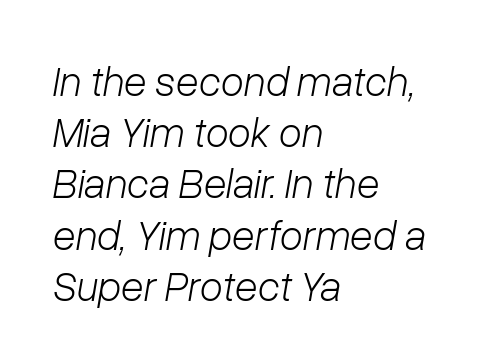
This rendering leaves character spacing at its baseline value. No chunkiness to these letters — they're not bold. One-word summary of the alignment: left. The rendering uses natural spacing where letterforms have individual widths. These lines were composed using italics. Descenders hang freely into open space.
